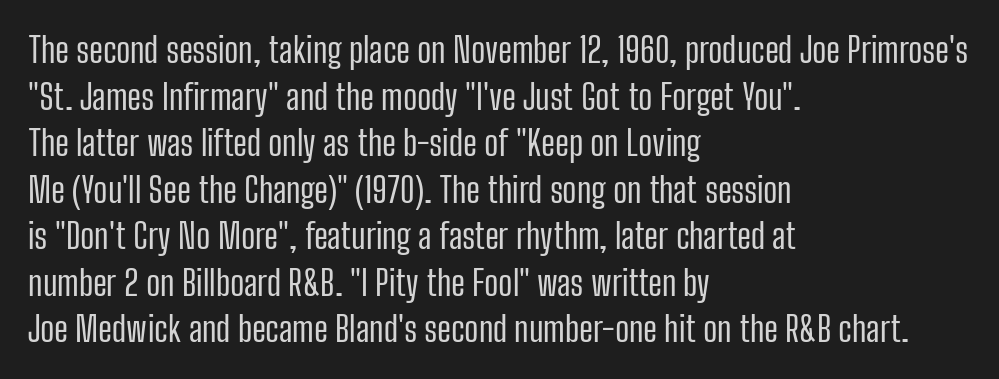
{"serif": "no", "italic": "no", "bold": "no", "weight": "regular", "width": "condensed", "stroke_contrast": "low", "x_height": "medium", "monospaced": "no", "underline": "no", "align": "left", "line_spacing": "normal", "line_spacing_ratio": 1.33, "letter_spacing": "normal", "letter_spacing_em": 0.0, "glyph_px": 35}
